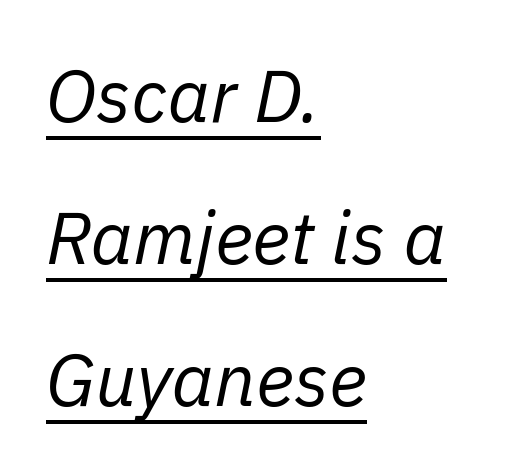
The image shows 74 px regular-weight type, italic (leaning right); set left-aligned, loose line spacing (1.92x), normal letter spacing, underlined; low stroke contrast and a medium x-height.
